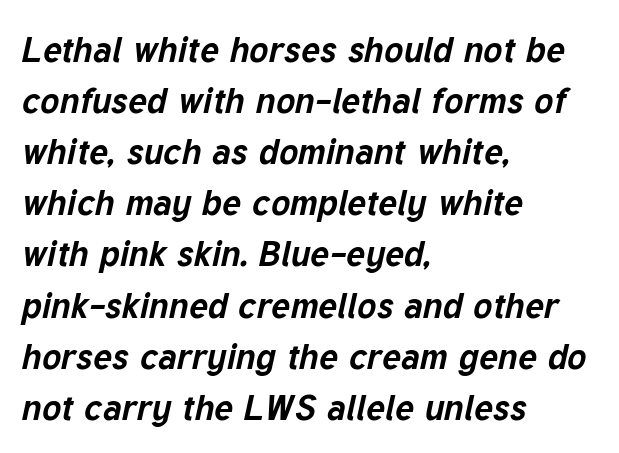
Line starts are locked; line ends wander. Honestly, the letter spacing is just normal — you wouldn't notice it. Is there much room between lines? A standard amount, neither cramped nor airy. Is this a fixed-width face? No — the glyphs have proportional, varying widths. Look at the stroke-to-counter ratio: heavy, a bold.
